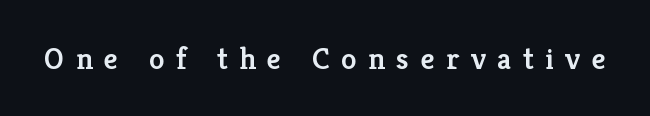
The image shows 31 px semibold serif type, upright; set unusually wide letter spacing (+0.37 em), not underlined; low stroke contrast and a medium x-height.
